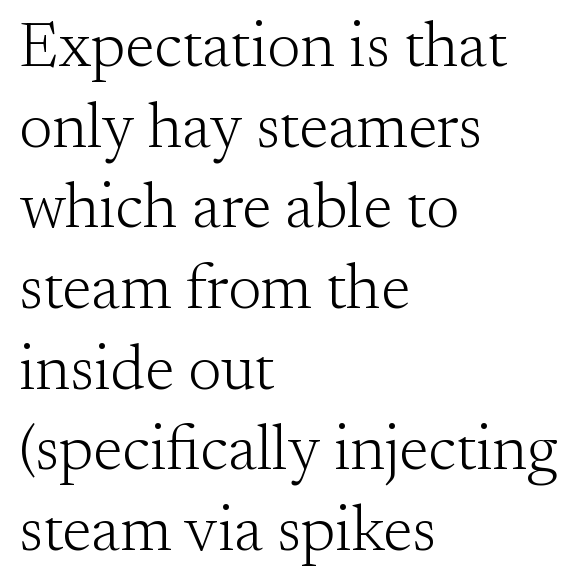
{"serif": "yes", "italic": "no", "bold": "no", "weight": "light", "width": "normal", "stroke_contrast": "medium", "x_height": "small", "monospaced": "no", "underline": "no", "align": "left", "line_spacing": "normal", "line_spacing_ratio": 1.28, "letter_spacing": "normal", "letter_spacing_em": 0.0, "glyph_px": 63}
